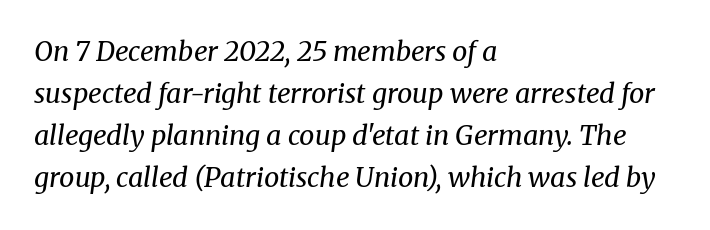
Q: Is the text bold? A: No.
Q: Is the text italic (slanted)? A: Yes, it leans right by about 8 degrees.
Q: Is the text underlined? A: No.
Q: How is the paragraph aligned? A: Left-aligned.
Q: Is the spacing between letters normal or unusually wide? A: Normal.
Q: Is the spacing between lines tight, normal or loose? A: Normal.
